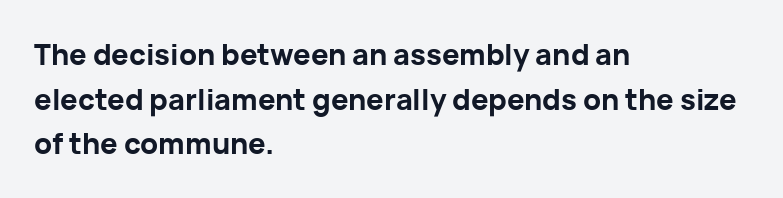
{"serif": "no", "italic": "no", "bold": "yes", "weight": "bold", "width": "normal", "stroke_contrast": "low", "x_height": "medium", "monospaced": "no", "underline": "no", "align": "left", "line_spacing": "normal", "line_spacing_ratio": 1.54, "letter_spacing": "normal", "letter_spacing_em": 0.0, "glyph_px": 29}
